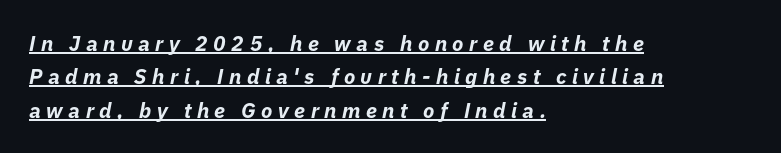
The image shows 21 px bold type, italic (leaning right); set left-aligned, normal line spacing (1.59x), unusually wide letter spacing (+0.26 em), underlined.
